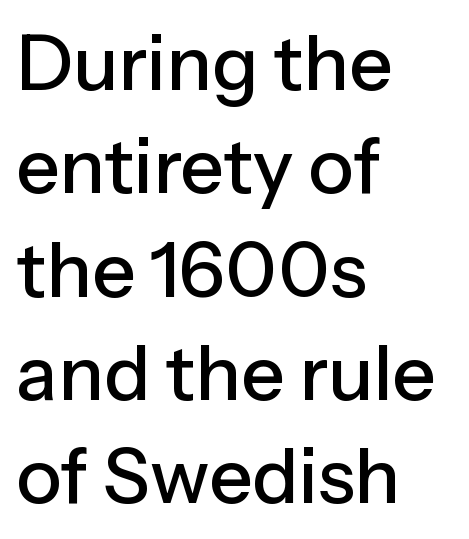
The image shows 76 px sans-serif type, upright; set left-aligned, normal line spacing (1.36x), normal letter spacing, not underlined; low stroke contrast and a medium x-height.
